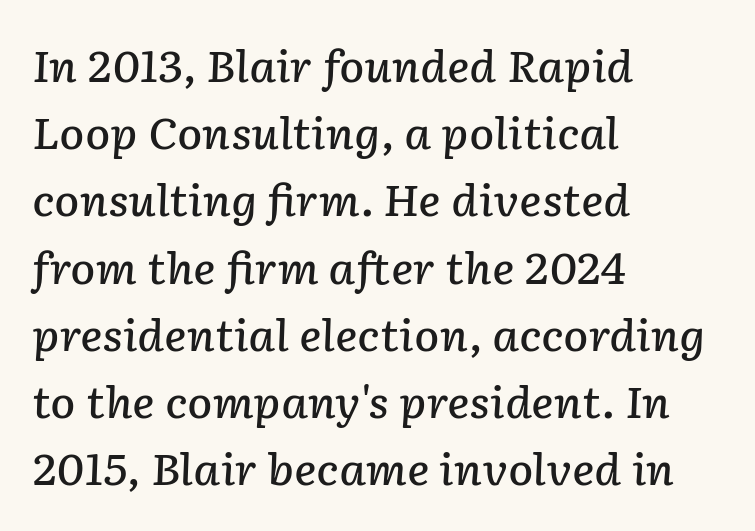
{"italic": "yes", "lean": "right", "slant_degrees": 2, "bold": "semi", "weight": "semibold", "width": "normal", "stroke_contrast": "low", "x_height": "medium", "monospaced": "no", "underline": "no", "align": "left", "line_spacing": "normal", "line_spacing_ratio": 1.6, "letter_spacing": "normal", "letter_spacing_em": 0.0, "glyph_px": 42}
